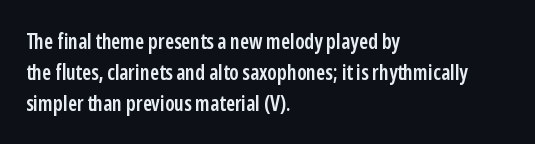
The image shows 21 px text type, upright; set left-aligned, normal line spacing (1.47x), normal letter spacing, not underlined.
